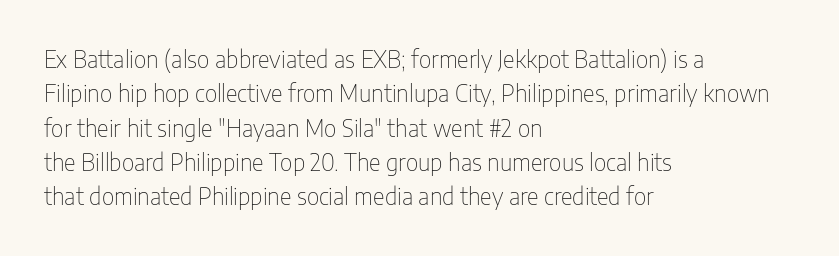
{"italic": "no", "bold": "no", "underline": "no", "align": "left", "line_spacing": "normal", "line_spacing_ratio": 1.49, "letter_spacing": "normal", "letter_spacing_em": 0.0, "glyph_px": 23}
